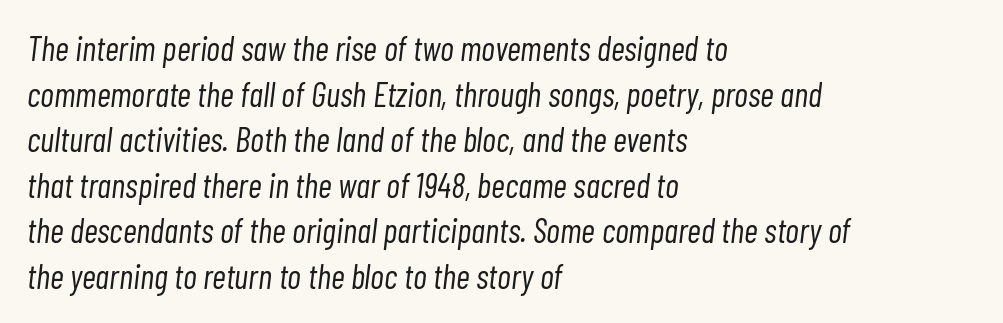
Q: Is the text bold? A: No.
Q: Is the text italic (slanted)? A: Yes, it leans right by about 7 degrees.
Q: Is the text underlined? A: No.
Q: How is the paragraph aligned? A: Left-aligned.
Q: Is the spacing between letters normal or unusually wide? A: Normal.
Q: Is the spacing between lines tight, normal or loose? A: Normal.
Q: Width (condensed, normal, or wide)? A: Condensed.
Q: Stroke contrast? A: Low.
Q: x-height? A: Medium.
Q: Monospaced? A: No.
